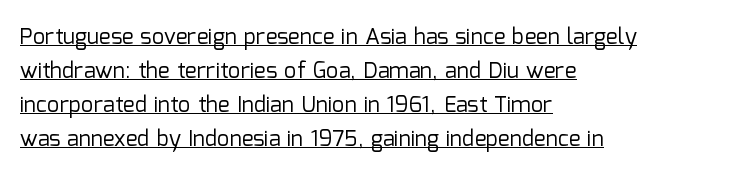
The image shows 22 px text type, upright; set left-aligned, normal line spacing (1.55x), normal letter spacing, underlined.
